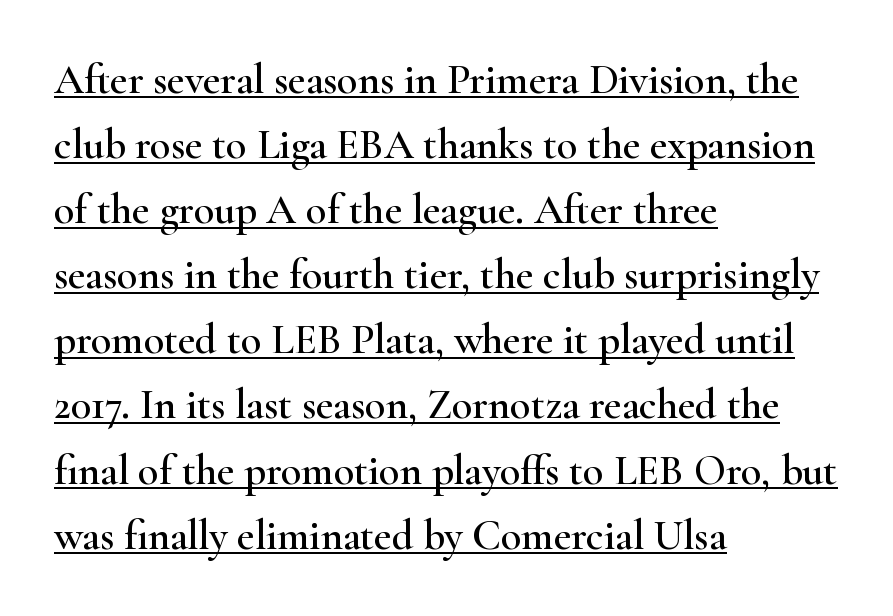
Honestly, the row spacing looks completely unremarkable. Where is the straight margin? On the left. Classification — serif. The rendering uses natural spacing where letterforms have individual widths. The gaps between neighbouring characters are ordinary and unremarkable.
